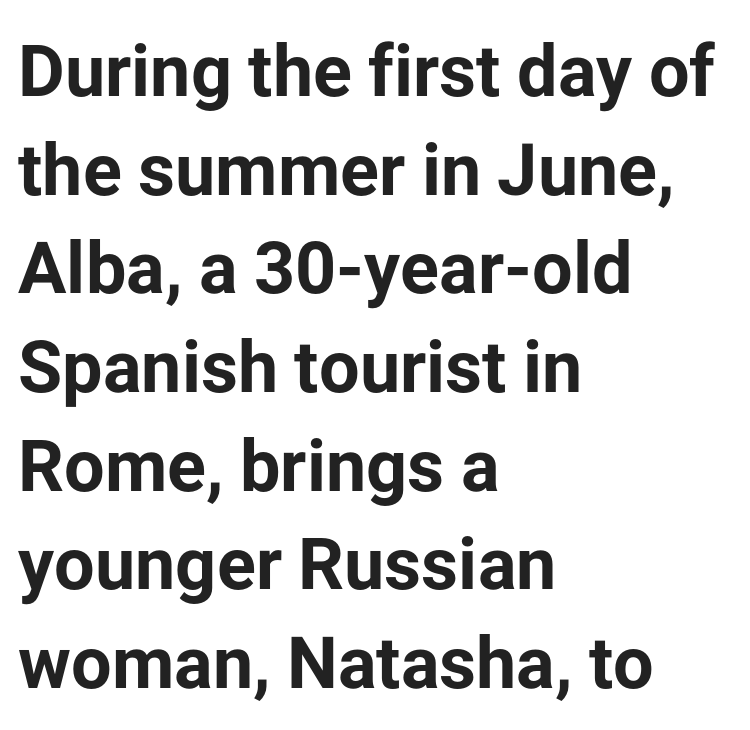
The image shows 72 px bold sans-serif type, upright; set left-aligned, normal line spacing (1.37x), normal letter spacing, not underlined; low stroke contrast and a medium x-height.
